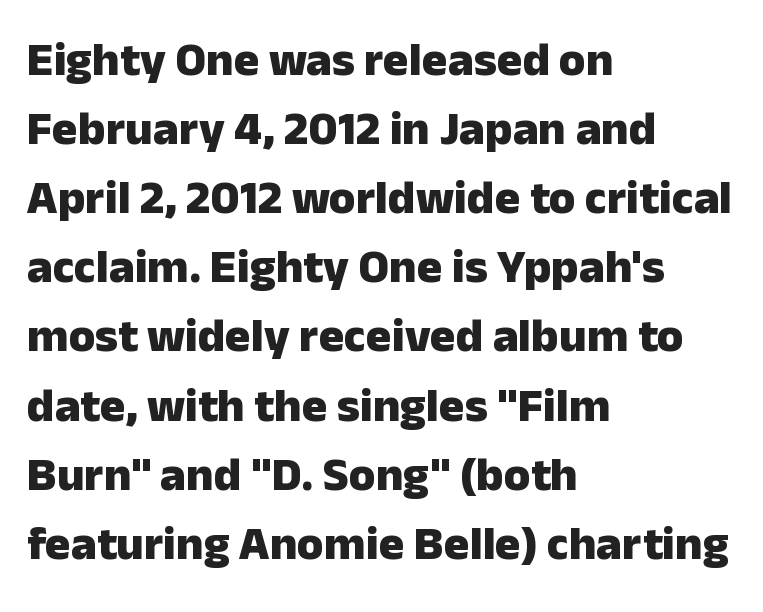
Q: Is the text bold? A: Yes.
Q: Is the text italic (slanted)? A: No, it is upright.
Q: Is the typeface a serif or a sans-serif typeface? A: Sans-serif.
Q: Is the text underlined? A: No.
Q: How is the paragraph aligned? A: Left-aligned.
Q: Is the spacing between letters normal or unusually wide? A: Normal.
Q: Is the spacing between lines tight, normal or loose? A: Normal.
Q: Width (condensed, normal, or wide)? A: Normal.
Q: Stroke contrast? A: Low.
Q: x-height? A: Medium.
Q: Monospaced? A: No.
